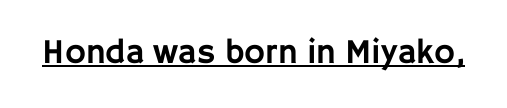
Q: Is the text italic (slanted)? A: No, it is upright.
Q: Is the typeface a serif or a sans-serif typeface? A: Sans-serif.
Q: Is the text underlined? A: Yes.
Q: Is the spacing between letters normal or unusually wide? A: Normal.
Q: Width (condensed, normal, or wide)? A: Normal.
Q: Stroke contrast? A: Low.
Q: x-height? A: Large.
Q: Monospaced? A: No.
